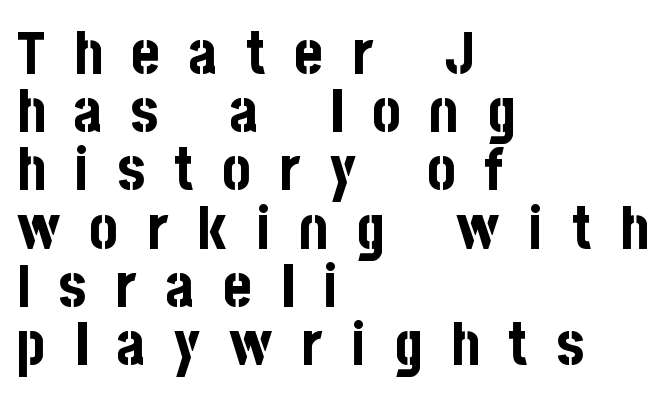
{"serif": "no", "italic": "no", "bold": "yes", "weight": "bold", "width": "condensed", "stroke_contrast": "low", "x_height": "large", "monospaced": "no", "underline": "no", "align": "left", "line_spacing": "tight", "line_spacing_ratio": 0.97, "letter_spacing": "wide", "letter_spacing_em": 0.48, "glyph_px": 60}
